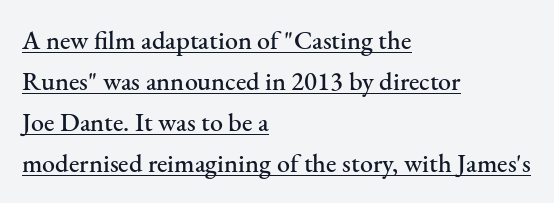
The image shows 26 px text type, upright; set left-aligned, normal line spacing (1.58x), normal letter spacing, underlined.
